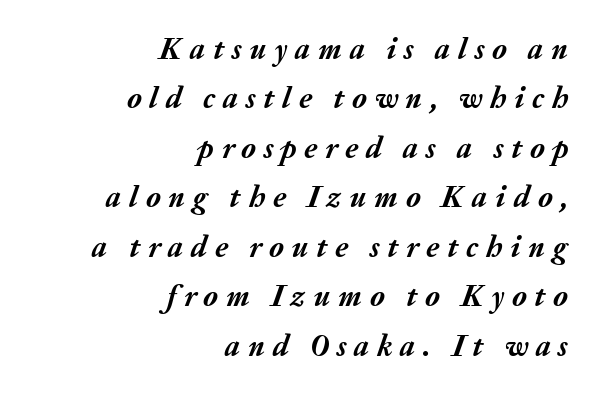
Q: Is the text bold? A: Yes.
Q: Is the text italic (slanted)? A: Yes, it leans right by about 20 degrees.
Q: Is the text underlined? A: No.
Q: How is the paragraph aligned? A: Right-aligned.
Q: Is the spacing between letters normal or unusually wide? A: Unusually wide.
Q: Is the spacing between lines tight, normal or loose? A: Normal.
Q: Width (condensed, normal, or wide)? A: Normal.
Q: Stroke contrast? A: Medium.
Q: x-height? A: Medium.
Q: Monospaced? A: No.
